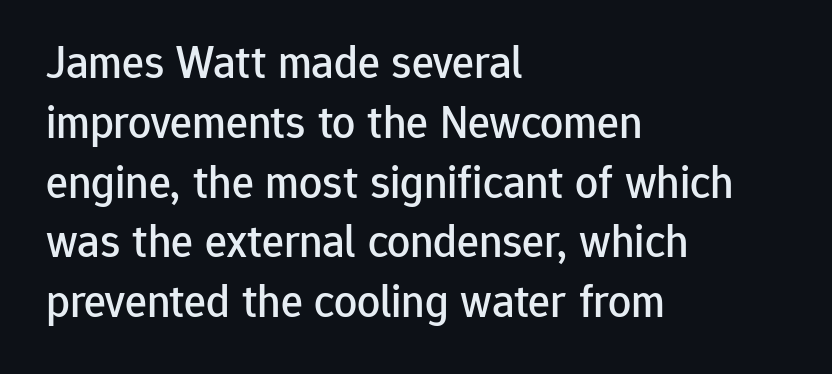
Q: Is the text italic (slanted)? A: No, it is upright.
Q: Is the typeface a serif or a sans-serif typeface? A: Sans-serif.
Q: Is the text underlined? A: No.
Q: How is the paragraph aligned? A: Left-aligned.
Q: Is the spacing between letters normal or unusually wide? A: Normal.
Q: Is the spacing between lines tight, normal or loose? A: Normal.
Q: Width (condensed, normal, or wide)? A: Normal.
Q: Stroke contrast? A: Low.
Q: x-height? A: Medium.
Q: Monospaced? A: No.
